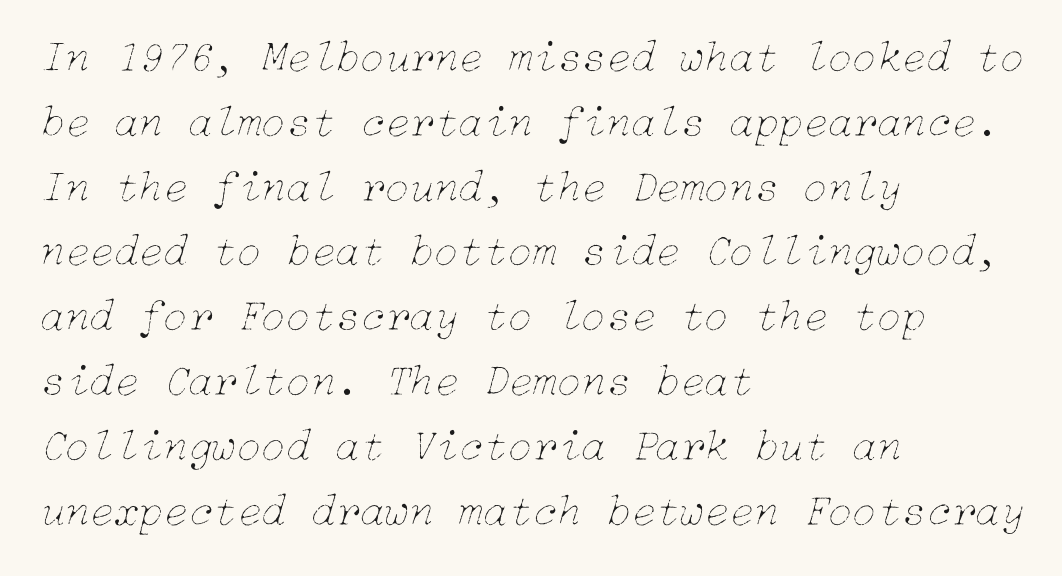
The image shows 45 px thin type, italic (leaning right); set left-aligned, normal line spacing (1.44x), normal letter spacing, not underlined; low stroke contrast and a medium x-height.
